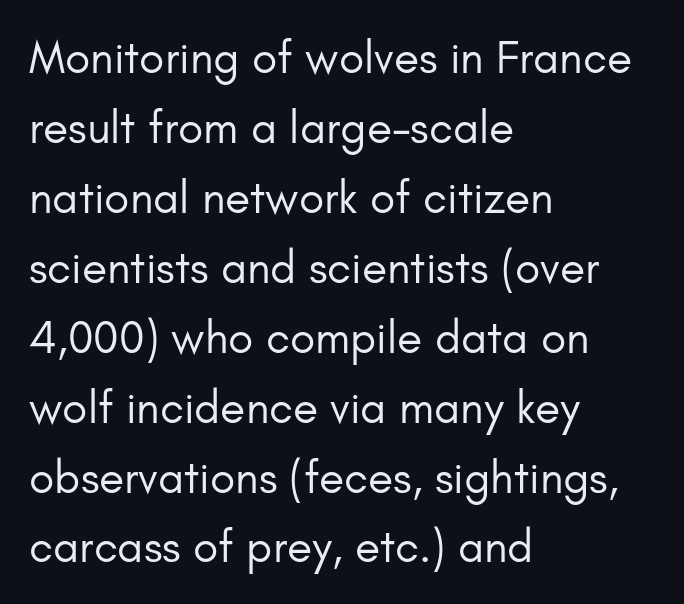
Q: Is the text bold? A: No.
Q: Is the text italic (slanted)? A: No, it is upright.
Q: Is the typeface a serif or a sans-serif typeface? A: Sans-serif.
Q: Is the text underlined? A: No.
Q: How is the paragraph aligned? A: Left-aligned.
Q: Is the spacing between letters normal or unusually wide? A: Normal.
Q: Is the spacing between lines tight, normal or loose? A: Normal.
Q: Width (condensed, normal, or wide)? A: Normal.
Q: Stroke contrast? A: Low.
Q: x-height? A: Small.
Q: Monospaced? A: No.
